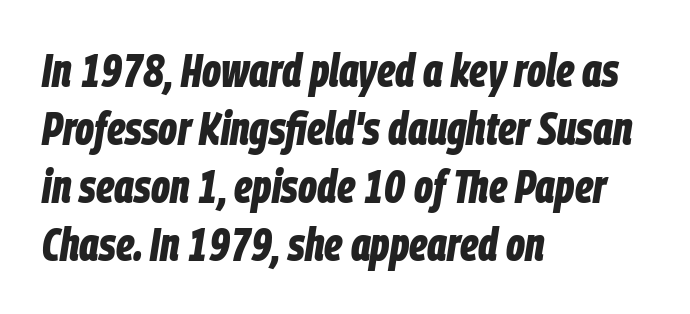
{"italic": "yes", "lean": "right", "slant_degrees": 9, "bold": "yes", "weight": "bold", "width": "condensed", "stroke_contrast": "low", "x_height": "large", "monospaced": "no", "underline": "no", "align": "left", "line_spacing": "normal", "line_spacing_ratio": 1.26, "letter_spacing": "normal", "letter_spacing_em": 0.0, "glyph_px": 46}
